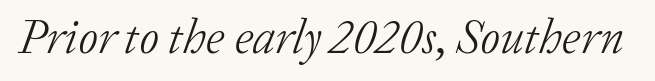
Characters are canted at an angle relative to the baseline's perpendicular. The glyphs in this specimen are seriffed. Quick note: underline off. Is this a heavy cut? Hardly; it is regular or lighter.
